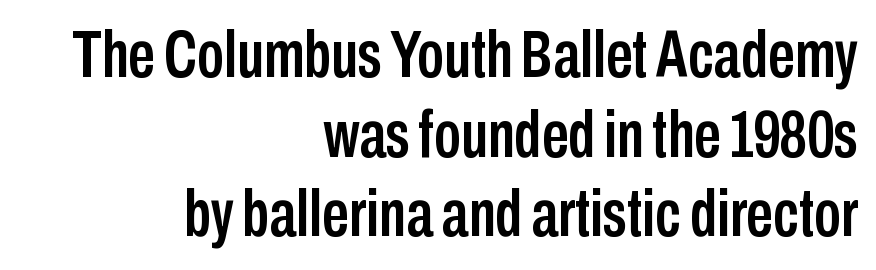
Q: Is the text italic (slanted)? A: No, it is upright.
Q: Is the typeface a serif or a sans-serif typeface? A: Sans-serif.
Q: Is the text underlined? A: No.
Q: How is the paragraph aligned? A: Right-aligned.
Q: Is the spacing between letters normal or unusually wide? A: Normal.
Q: Width (condensed, normal, or wide)? A: Condensed.
Q: Stroke contrast? A: Low.
Q: x-height? A: Medium.
Q: Monospaced? A: No.
